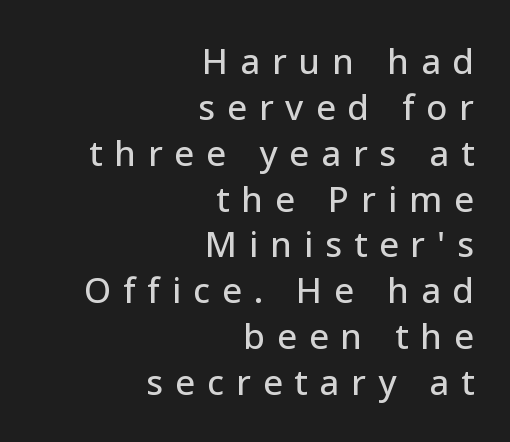
Q: Is the text italic (slanted)? A: No, it is upright.
Q: Is the typeface a serif or a sans-serif typeface? A: Sans-serif.
Q: Is the text underlined? A: No.
Q: How is the paragraph aligned? A: Right-aligned.
Q: Is the spacing between letters normal or unusually wide? A: Unusually wide.
Q: Is the spacing between lines tight, normal or loose? A: Normal.
Q: Width (condensed, normal, or wide)? A: Normal.
Q: Stroke contrast? A: Low.
Q: x-height? A: Medium.
Q: Monospaced? A: No.
